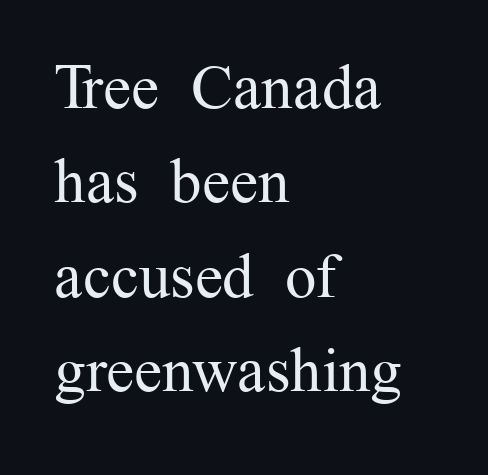
The image shows 63 px regular-weight serif type, upright; set left-aligned, normal line spacing (1.5x), normal letter spacing, not underlined; medium stroke contrast and a medium x-height.
